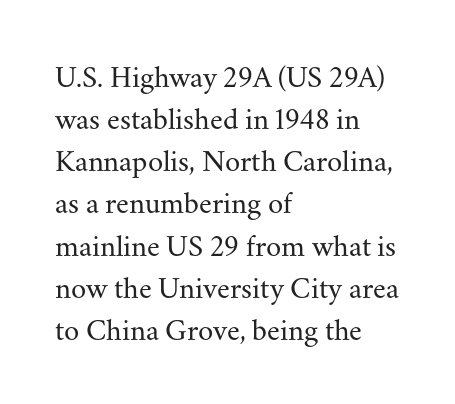
{"serif": "yes", "italic": "no", "bold": "no", "weight": "regular", "width": "normal", "stroke_contrast": "medium", "x_height": "small", "monospaced": "no", "underline": "no", "align": "left", "line_spacing": "normal", "line_spacing_ratio": 1.36, "letter_spacing": "normal", "letter_spacing_em": 0.0, "glyph_px": 31}
